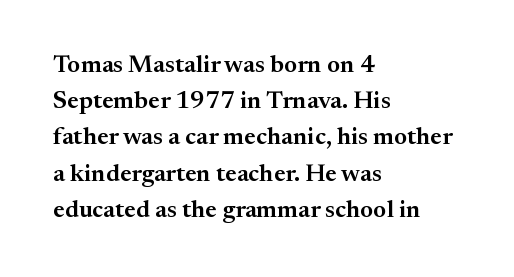
The image shows 25 px text type, upright; set left-aligned, normal line spacing (1.45x), normal letter spacing, not underlined.
